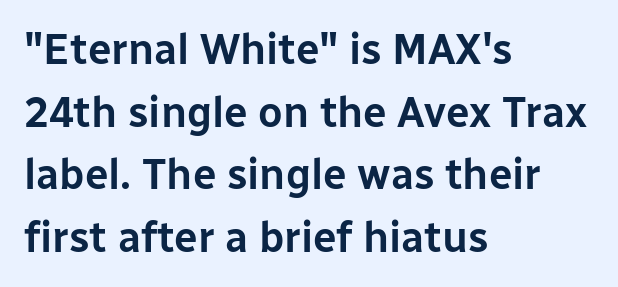
Does the lettering tilt? It doesn't — this is upright. In terms of letterform style, serifs are entirely absent. This rendering uses left alignment, leaving the right contour irregular. Observe the ordinary spacing: letters are neighbours, not strangers. Each letter keeps its own natural width here, so spacing adapts to shape.
